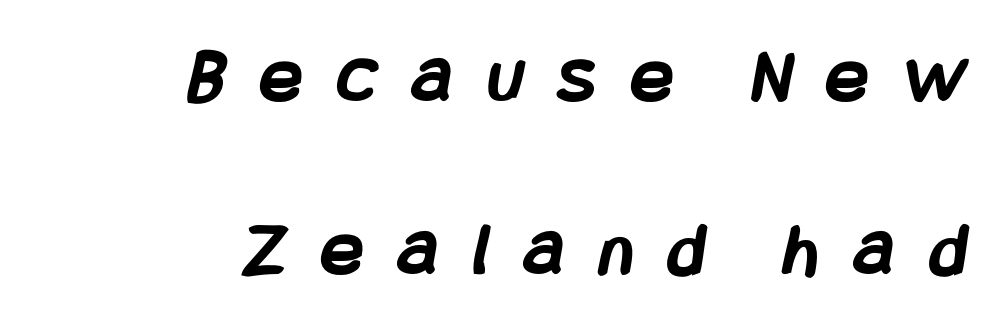
The image shows 78 px semibold, condensed sans-serif type; set right-aligned, loose line spacing (2.22x), unusually wide letter spacing (+0.45 em), not underlined; low stroke contrast and a large x-height.
